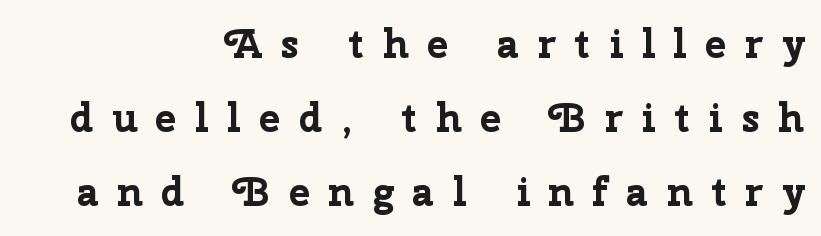
{"serif": "no", "italic": "no", "bold": "yes", "weight": "bold", "width": "normal", "stroke_contrast": "low", "x_height": "medium", "monospaced": "no", "underline": "no", "align": "right", "line_spacing_ratio": 1.85, "letter_spacing": "wide", "letter_spacing_em": 0.46, "glyph_px": 40}
